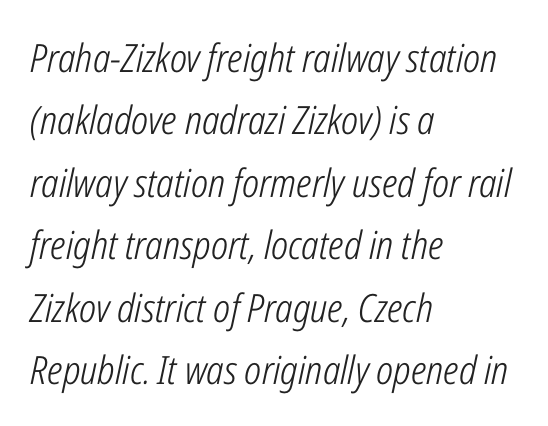
The image shows 39 px light, condensed type, italic (leaning right); set left-aligned, normal line spacing (1.6x), normal letter spacing, not underlined; low stroke contrast and a medium x-height.
